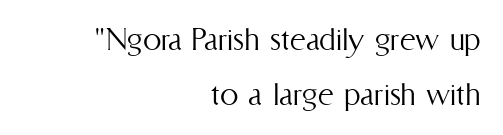
How are the letters spaced? Ordinarily, with no added tracking. Ascenders rise straight up at ninety degrees. The weight would be labelled regular, book, light, or lighter still. In terms of leading, this rendering sits right in the middle. Notice how the passage keeps a crisp vertical edge on the right only. The passage shown is typed in a proportional face where columns would drift.
